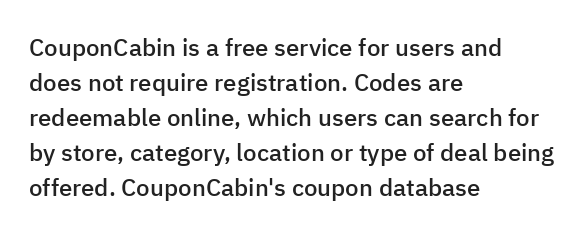
Leading matches the norm, producing a regular column. This sample uses an upright cut, with every glyph sitting square on the baseline. A fair bit of extra ink — the face is semibold, not bold. Does the copy run flush right? No — it runs flush left. This rendering features lettering with no underline. Between one letter and the next there's only the usual sliver of space.
